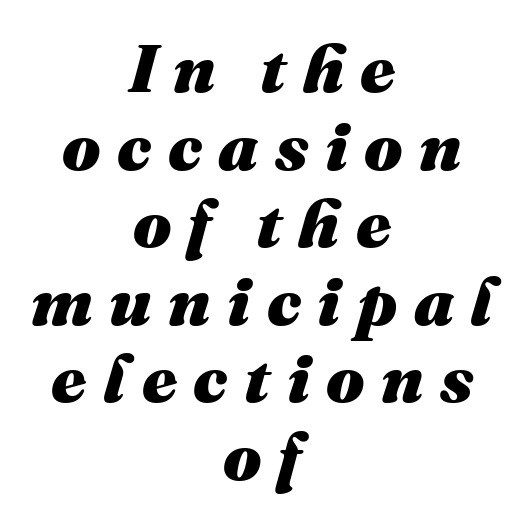
A bare baseline throughout the passage. These lines have a slow, spaced-out rhythm from letter to letter. Where is the straight margin? There isn't one; the lines are centered. These lines huddle together more closely than default settings would place them.
